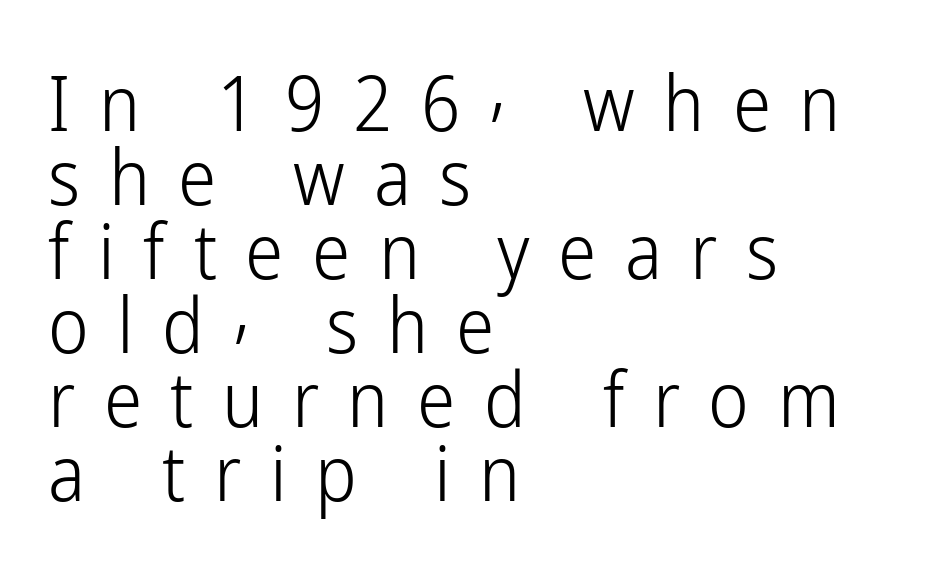
Font category for this specimen: sans-serif. A roman cut, with each character standing at attention. The strokes carry an ordinary text weight at most. Horizontal alignment here is leftward, the default for most running prose. Spacing verdict: proportional, widths tailored to each character. Is the letter spacing exaggerated? Yes — the characters are pushed far apart.
